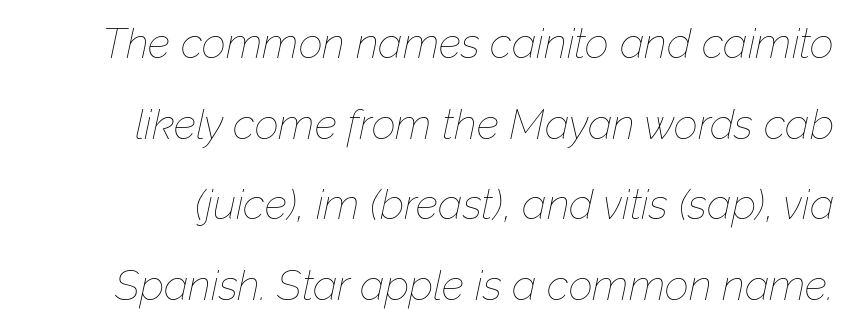
Q: Is the text bold? A: No.
Q: Is the text italic (slanted)? A: Yes, it leans right by about 12 degrees.
Q: Is the text underlined? A: No.
Q: Is the spacing between letters normal or unusually wide? A: Normal.
Q: Is the spacing between lines tight, normal or loose? A: Loose.
Q: Width (condensed, normal, or wide)? A: Normal.
Q: Stroke contrast? A: Low.
Q: x-height? A: Medium.
Q: Monospaced? A: No.
